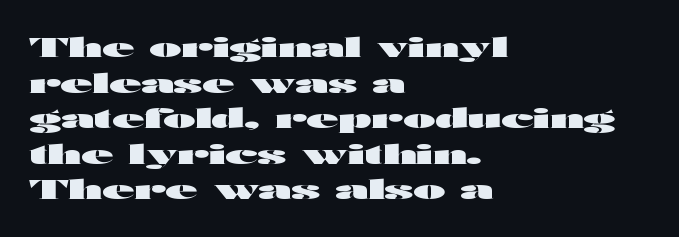
Descenders are the only things crossing below the line. Weight: bold. The tracking reads as untouched default to a designer's eye. A typesetter would mark this as roman, not italic.
